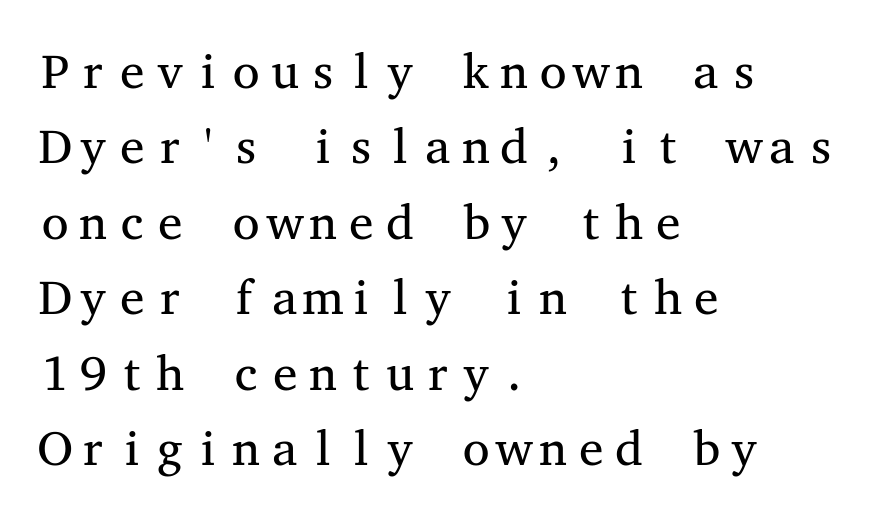
The image shows 49 px regular-weight, wide serif type, upright, monospaced; set left-aligned, normal line spacing (1.54x), normal letter spacing, not underlined; medium stroke contrast and a medium x-height.
